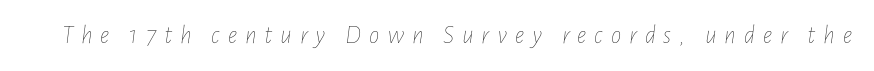
The font is comparable to plain body text, perhaps lighter. The rendering inserts visible extra space after every character. It's the slanting kind of type. Each row of text sits above clean, open space.
